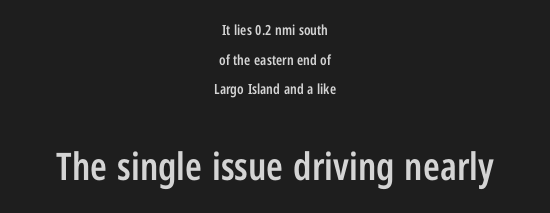
{"serif": "no", "italic": "no", "bold": "semi", "weight": "semibold", "width": "condensed", "stroke_contrast": "low", "x_height": "medium", "monospaced": "no", "underline": "no", "align": "center", "line_spacing": "loose", "line_spacing_ratio": 2.11, "letter_spacing": "normal", "letter_spacing_em": 0.0, "larger_block": "second", "size_ratio": 2.71, "glyph_px": 38}
